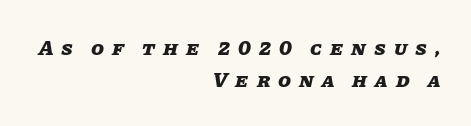
Does the weight exceed regular? Yes, all the way to bold. The rendering inserts visible extra space after every character. If you measured baseline to baseline, you'd find a middling distance. Tall strokes in this sample are angled rather than plumb. The space beneath each line is pristine and unruled. One-word summary of the alignment: right.
